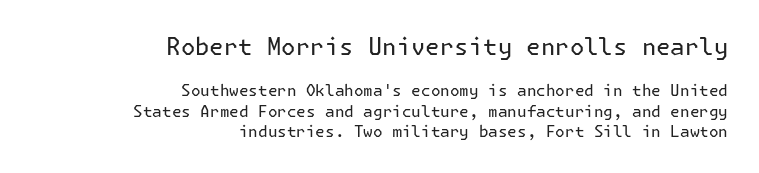
{"italic": "no", "bold": "no", "underline": "no", "align": "right", "line_spacing": "normal", "line_spacing_ratio": 1.26, "letter_spacing": "normal", "letter_spacing_em": 0.0, "larger_block": "first", "size_ratio": 1.5, "glyph_px": 24}
